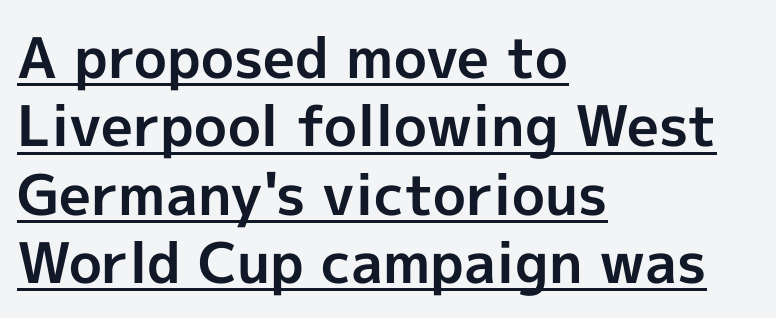
The image shows 56 px bold sans-serif type, upright; set left-aligned, line spacing 1.22x, normal letter spacing, underlined; a medium x-height.
